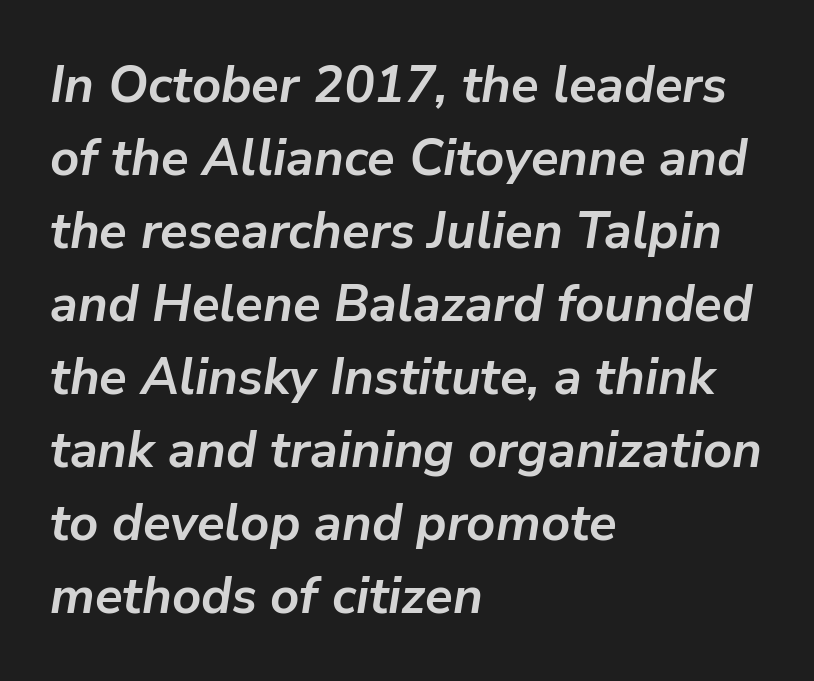
The image shows 51 px semibold type, italic (leaning right); set left-aligned, normal line spacing (1.43x), normal letter spacing, not underlined; low stroke contrast and a medium x-height.
